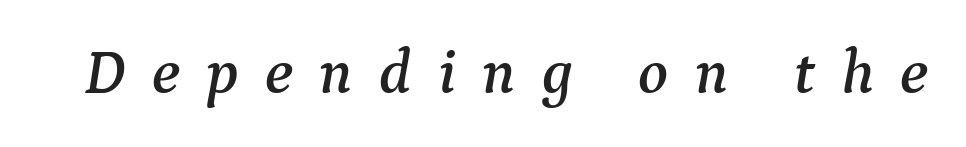
Q: Is the text italic (slanted)? A: Yes, it leans right by about 9 degrees.
Q: Is the typeface a serif or a sans-serif typeface? A: Serif.
Q: Is the text underlined? A: No.
Q: Is the spacing between letters normal or unusually wide? A: Unusually wide.
Q: Width (condensed, normal, or wide)? A: Normal.
Q: Stroke contrast? A: Medium.
Q: x-height? A: Medium.
Q: Monospaced? A: No.
